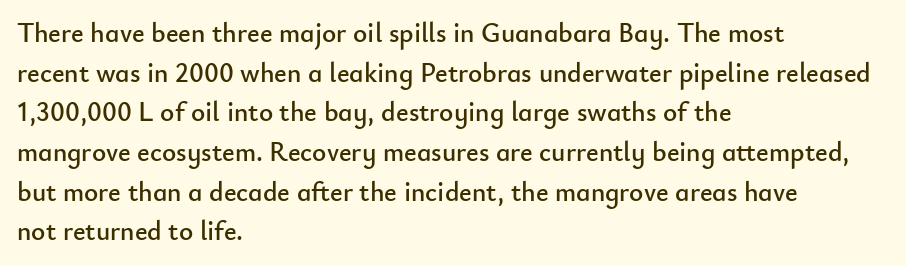
{"italic": "no", "underline": "no", "align": "left", "line_spacing": "normal", "line_spacing_ratio": 1.47, "letter_spacing": "normal", "letter_spacing_em": 0.0, "glyph_px": 27}
